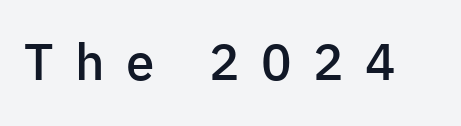
The image shows 51 px semibold sans-serif type, upright; set unusually wide letter spacing (+0.42 em), not underlined; low stroke contrast and a medium x-height.
